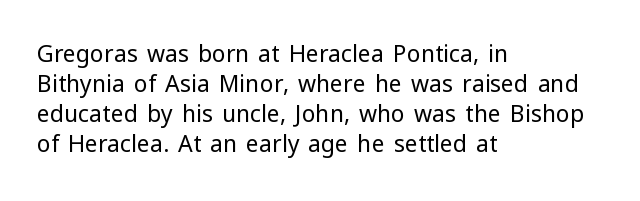
The image shows 23 px text type, upright; set left-aligned, normal line spacing (1.3x), normal letter spacing, not underlined.
